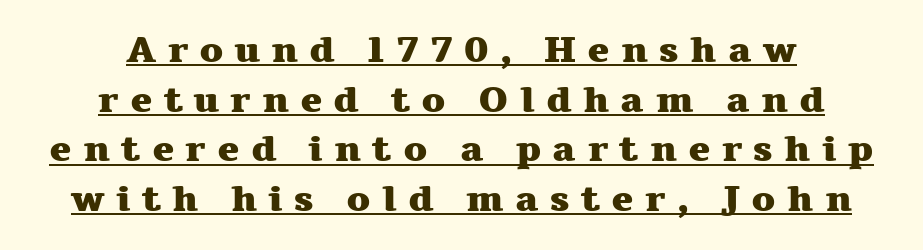
{"serif": "yes", "italic": "no", "bold": "yes", "weight": "heavy", "width": "wide", "stroke_contrast": "medium", "x_height": "medium", "monospaced": "no", "underline": "yes", "align": "center", "line_spacing": "normal", "line_spacing_ratio": 1.34, "letter_spacing": "wide", "letter_spacing_em": 0.3, "glyph_px": 37}
